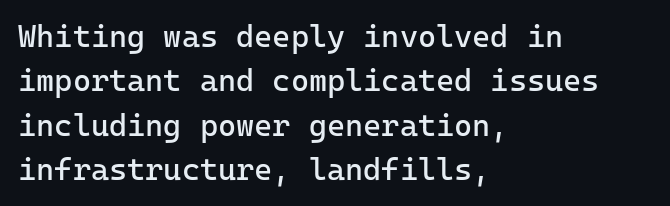
The image shows 31 px regular-weight sans-serif type, upright, monospaced; set left-aligned, normal line spacing (1.43x), normal letter spacing, not underlined; low stroke contrast and a medium x-height.
